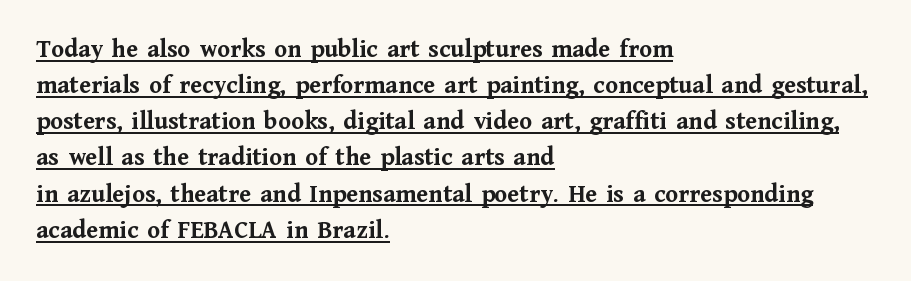
{"italic": "no", "bold": "yes", "underline": "yes", "align": "left", "line_spacing": "normal", "line_spacing_ratio": 1.39, "letter_spacing": "normal", "letter_spacing_em": 0.0, "glyph_px": 26}
